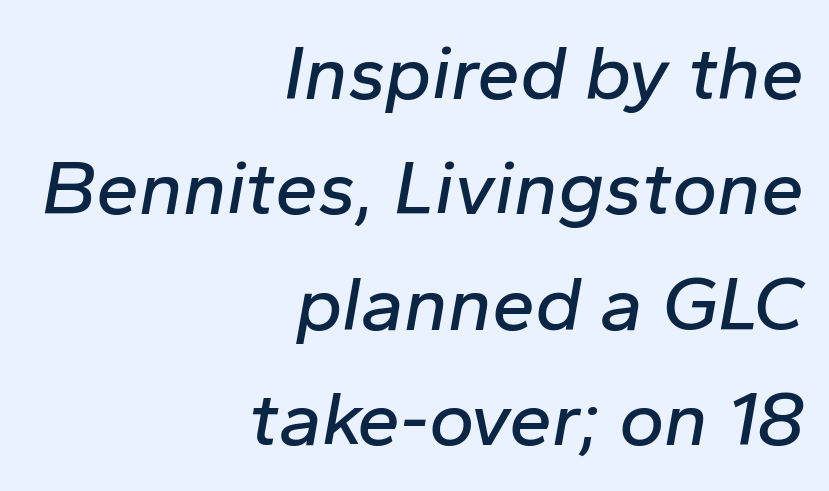
{"italic": "yes", "lean": "right", "slant_degrees": 10, "width": "normal", "stroke_contrast": "low", "x_height": "medium", "monospaced": "no", "underline": "no", "align": "right", "line_spacing": "normal", "line_spacing_ratio": 1.5, "letter_spacing": "normal", "letter_spacing_em": 0.0, "glyph_px": 77}
